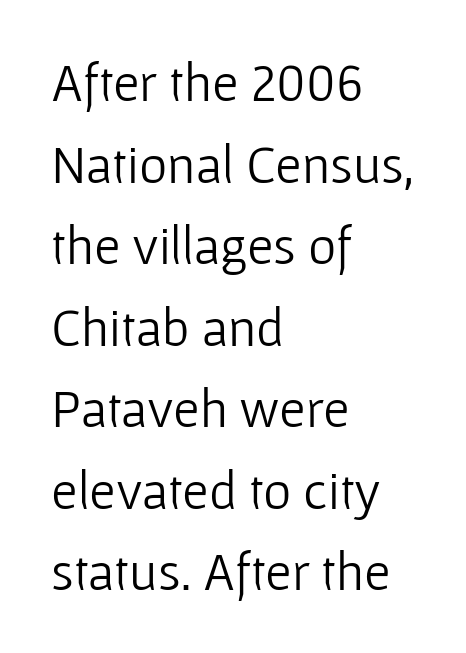
Stroke thickness stays within the range of a standard reading face or lighter. If you measured baseline to baseline, you'd find a middling distance. The glyphs in this specimen are sans serif. Default kerning and tracking; the words read as compact shapes. When letters stand straight like this, we call the style roman or upright.
